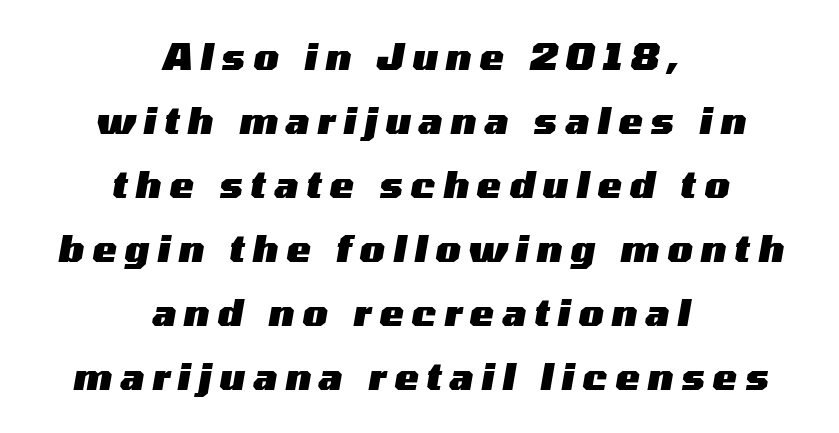
These lines are rendered in a variable-pitch font. The space directly below the letters is spotless. In terms of posture, this sample is oblique. Honestly, the letter spacing is so wide it's the main thing you notice. Chunky letters — that's bold for sure. Does the copy run flush right? No — it is centered line by line.
